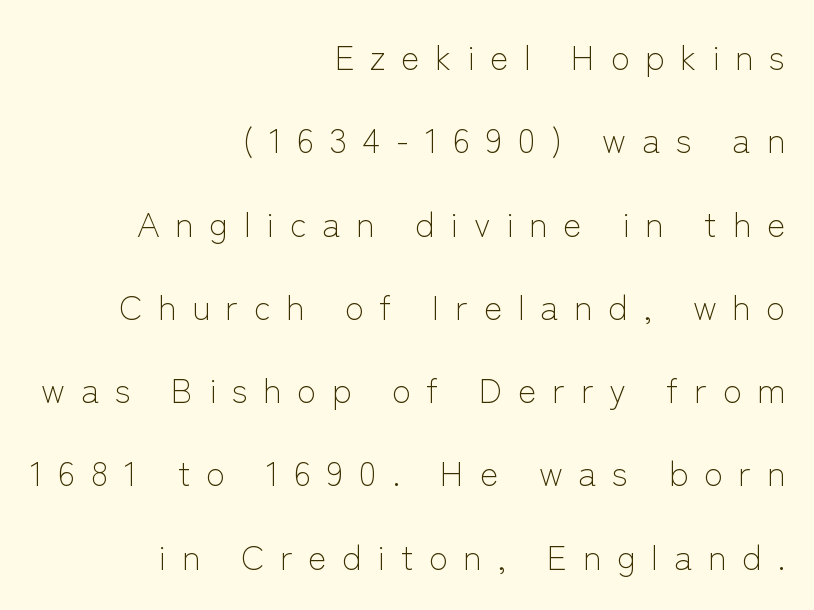
The image shows 35 px light sans-serif type, upright; set right-aligned, loose line spacing (2.38x), unusually wide letter spacing (+0.44 em), not underlined; low stroke contrast and a medium x-height.
